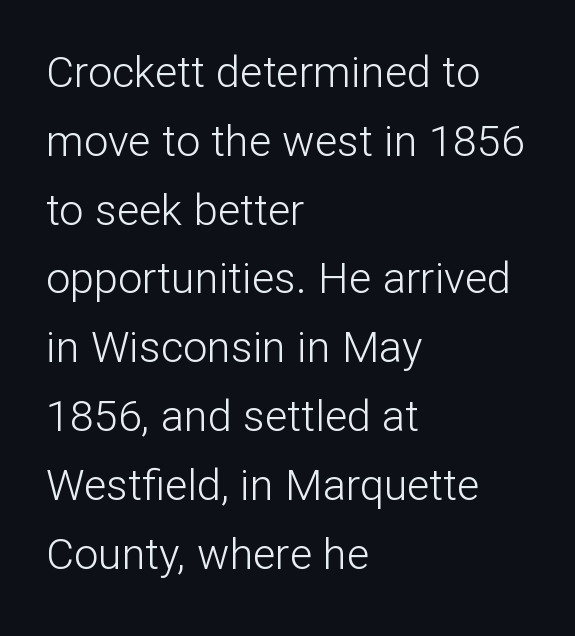
Q: Is the text bold? A: No.
Q: Is the text italic (slanted)? A: No, it is upright.
Q: Is the typeface a serif or a sans-serif typeface? A: Sans-serif.
Q: Is the text underlined? A: No.
Q: How is the paragraph aligned? A: Left-aligned.
Q: Is the spacing between letters normal or unusually wide? A: Normal.
Q: Is the spacing between lines tight, normal or loose? A: Normal.
Q: Width (condensed, normal, or wide)? A: Normal.
Q: Stroke contrast? A: Low.
Q: x-height? A: Medium.
Q: Monospaced? A: No.
